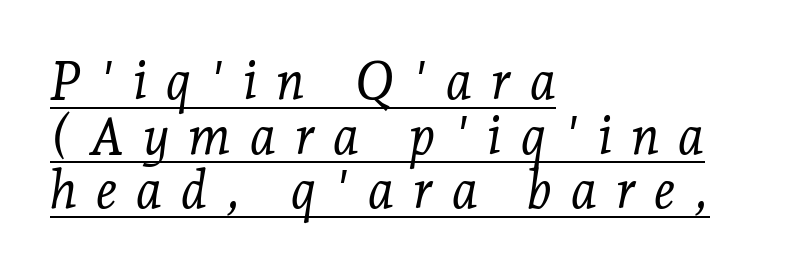
Q: Is the text bold? A: No.
Q: Is the text italic (slanted)? A: Yes, it leans right by about 7 degrees.
Q: Is the typeface a serif or a sans-serif typeface? A: Serif.
Q: Is the text underlined? A: Yes.
Q: How is the paragraph aligned? A: Left-aligned.
Q: Is the spacing between letters normal or unusually wide? A: Unusually wide.
Q: Is the spacing between lines tight, normal or loose? A: Tight.
Q: Width (condensed, normal, or wide)? A: Normal.
Q: Stroke contrast? A: Low.
Q: x-height? A: Medium.
Q: Monospaced? A: No.
